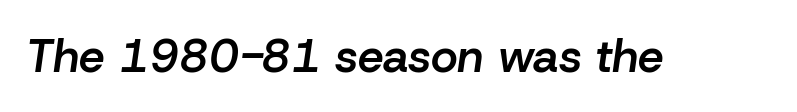
You could not count columns in this text — the font is proportionally spaced. Caption: semibold face, moderately heavy strokes. Each row of text sits above clean, open space. Slant detected: the letters are inclined. The line texture is even and compact thanks to regular tracking.
